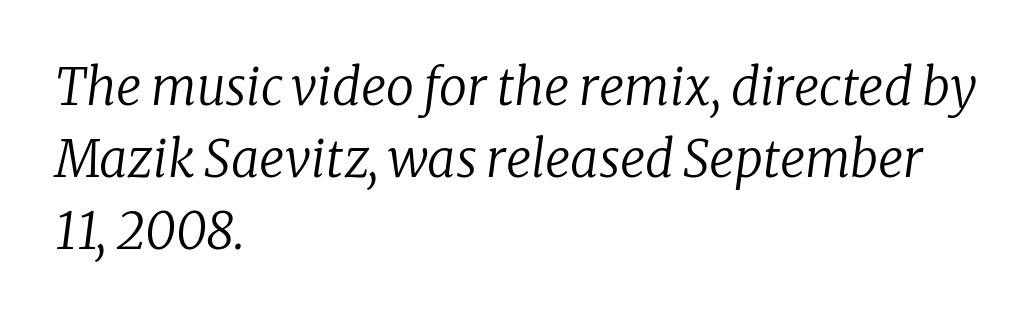
Q: Is the text bold? A: No.
Q: Is the text italic (slanted)? A: Yes, it leans right by about 8 degrees.
Q: Is the typeface a serif or a sans-serif typeface? A: Serif.
Q: Is the text underlined? A: No.
Q: How is the paragraph aligned? A: Left-aligned.
Q: Is the spacing between letters normal or unusually wide? A: Normal.
Q: Is the spacing between lines tight, normal or loose? A: Normal.
Q: Width (condensed, normal, or wide)? A: Normal.
Q: Stroke contrast? A: Low.
Q: x-height? A: Medium.
Q: Monospaced? A: No.
